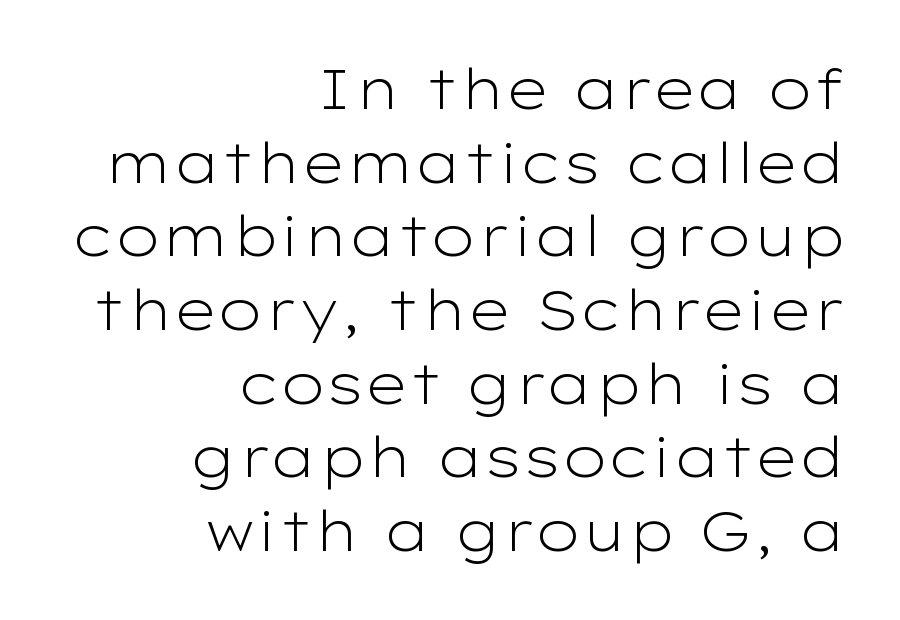
You could call the tracking neutral — neither tight nor loose. Note the varied advance widths — an 'i' is clearly narrower than an 'm'. Underline: absent. What kind of face is this? One without serifs — a sans. These lines were composed using upright roman letters. Layout note: lines flush right.
